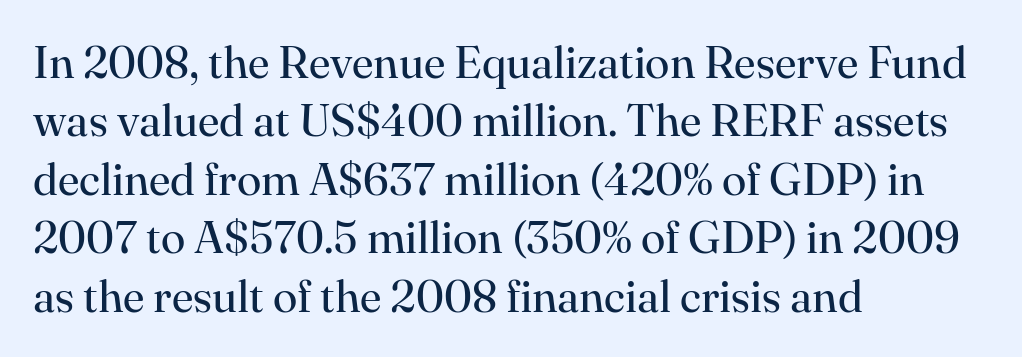
Q: Is the text bold? A: No.
Q: Is the text italic (slanted)? A: No, it is upright.
Q: Is the typeface a serif or a sans-serif typeface? A: Serif.
Q: Is the text underlined? A: No.
Q: How is the paragraph aligned? A: Left-aligned.
Q: Is the spacing between letters normal or unusually wide? A: Normal.
Q: Is the spacing between lines tight, normal or loose? A: Normal.
Q: Width (condensed, normal, or wide)? A: Normal.
Q: Stroke contrast? A: High.
Q: x-height? A: Small.
Q: Monospaced? A: No.
